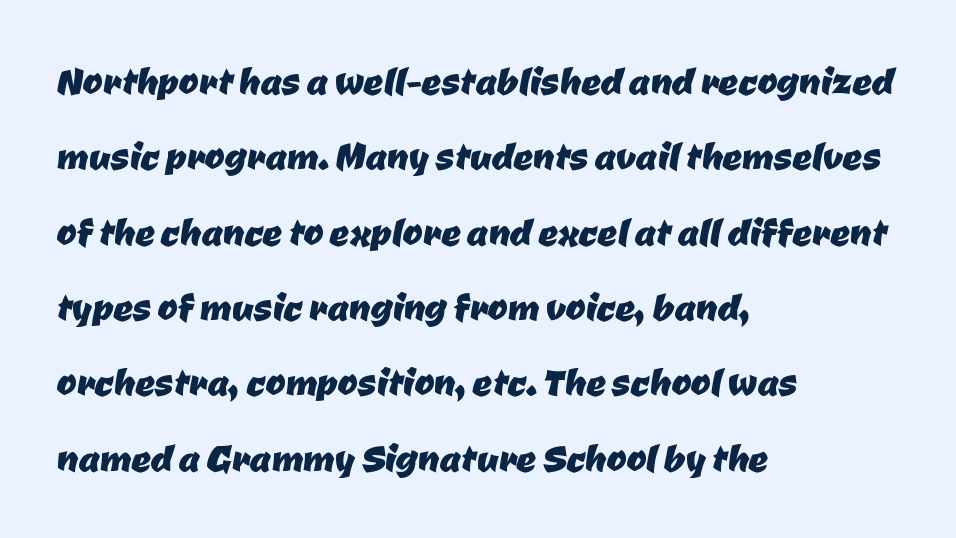
The image shows 48 px sans-serif type; set left-aligned, normal line spacing (1.57x), normal letter spacing, not underlined; low stroke contrast and a medium x-height.
